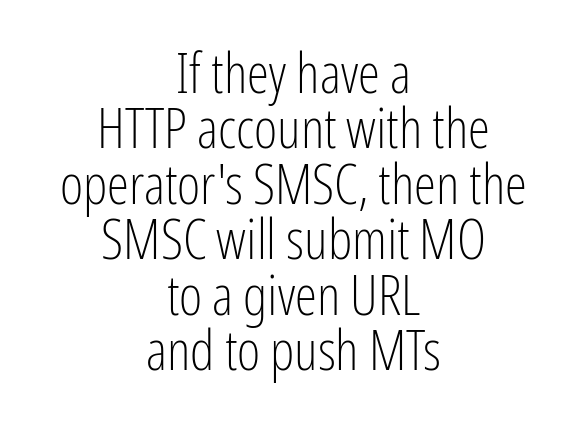
A bare baseline throughout the passage. The font family rendered here belongs to the sans-serif group. One-word summary of the alignment: center. Do the characters align in a grid? No, the font is proportional.
